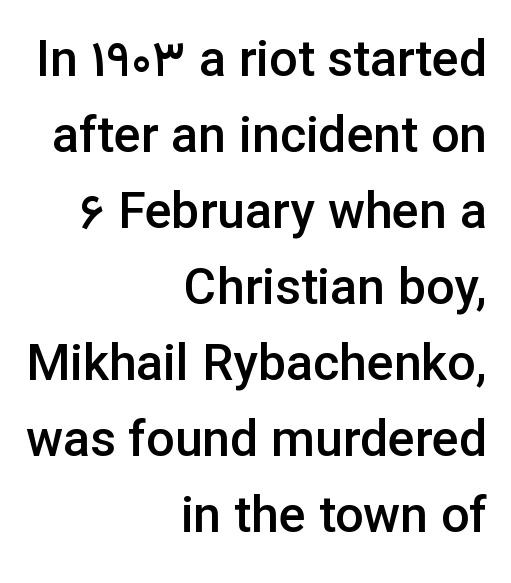
{"serif": "no", "italic": "no", "bold": "semi", "weight": "semibold", "width": "normal", "stroke_contrast": "low", "x_height": "medium", "monospaced": "no", "underline": "no", "align": "right", "line_spacing": "normal", "line_spacing_ratio": 1.52, "letter_spacing": "normal", "letter_spacing_em": 0.0, "glyph_px": 50}
